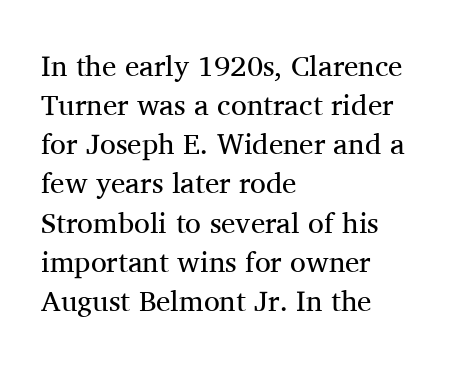
{"serif": "yes", "italic": "no", "bold": "no", "weight": "regular", "width": "normal", "stroke_contrast": "medium", "x_height": "medium", "monospaced": "no", "underline": "no", "align": "left", "line_spacing": "normal", "line_spacing_ratio": 1.35, "letter_spacing": "normal", "letter_spacing_em": 0.0, "glyph_px": 29}
